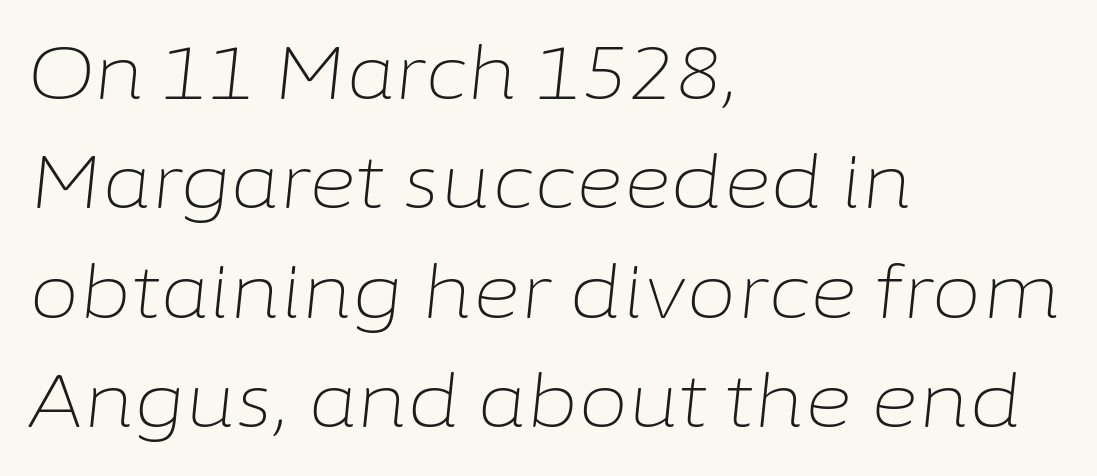
{"italic": "yes", "lean": "right", "slant_degrees": 6, "bold": "no", "weight": "light", "width": "normal", "stroke_contrast": "low", "x_height": "medium", "monospaced": "no", "underline": "no", "align": "left", "line_spacing": "normal", "line_spacing_ratio": 1.5, "letter_spacing": "normal", "letter_spacing_em": 0.0, "glyph_px": 73}
